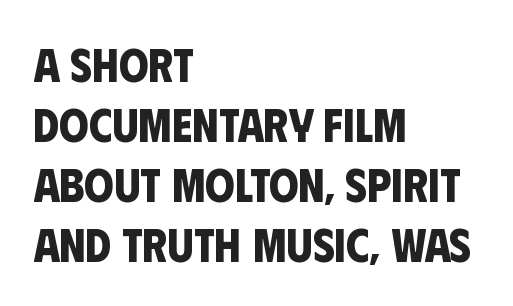
The image shows 47 px bold, condensed sans-serif type; set left-aligned, normal line spacing (1.28x), normal letter spacing, not underlined; low stroke contrast and a large x-height.
